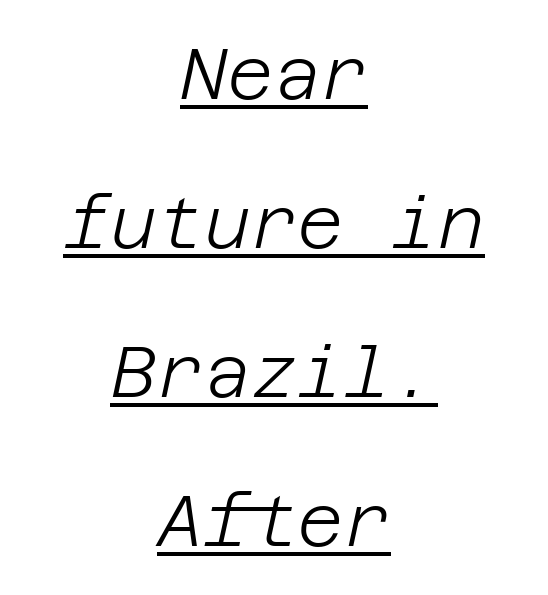
The words here are underlined. The lettering tilts uniformly, giving the passage an italic look. The line-height multiplier appears high, well above default. This rendering leaves character spacing at its baseline value. Heaviness? Minimal to ordinary, like unemphasized prose.
